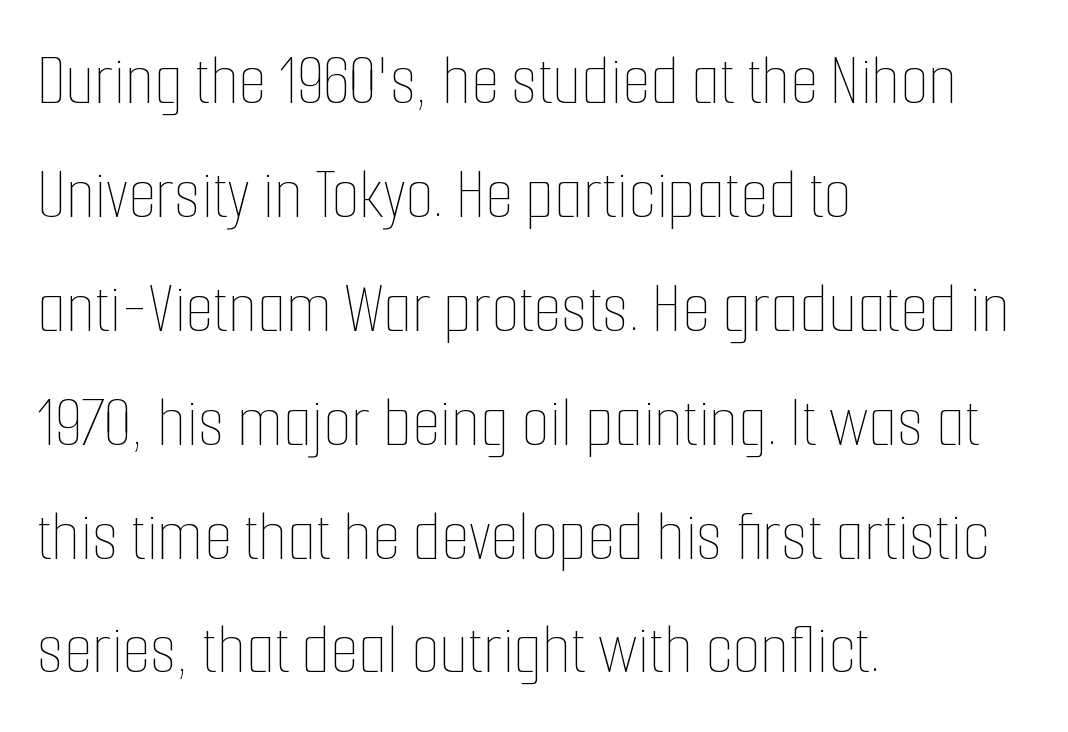
Q: Is the text bold? A: No.
Q: Is the text italic (slanted)? A: No, it is upright.
Q: Is the text underlined? A: No.
Q: How is the paragraph aligned? A: Left-aligned.
Q: Is the spacing between letters normal or unusually wide? A: Normal.
Q: Is the spacing between lines tight, normal or loose? A: Normal.
Q: Width (condensed, normal, or wide)? A: Condensed.
Q: Stroke contrast? A: Low.
Q: x-height? A: Medium.
Q: Monospaced? A: No.
